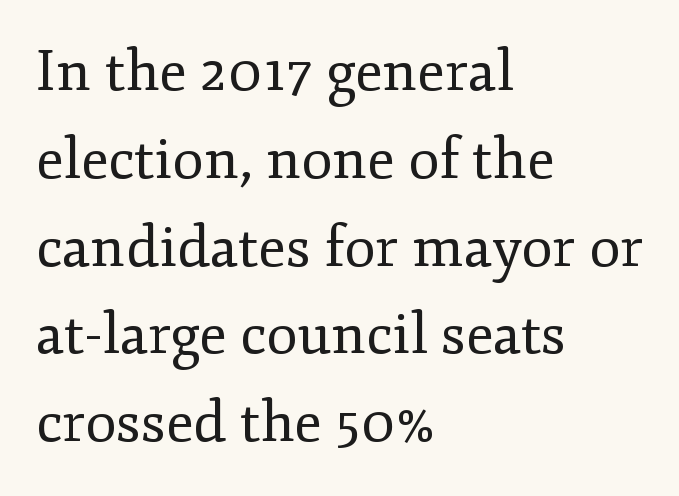
Q: Is the text bold? A: No.
Q: Is the text italic (slanted)? A: No, it is upright.
Q: Is the typeface a serif or a sans-serif typeface? A: Serif.
Q: Is the text underlined? A: No.
Q: How is the paragraph aligned? A: Left-aligned.
Q: Is the spacing between letters normal or unusually wide? A: Normal.
Q: Is the spacing between lines tight, normal or loose? A: Normal.
Q: Width (condensed, normal, or wide)? A: Normal.
Q: Stroke contrast? A: Low.
Q: x-height? A: Small.
Q: Monospaced? A: No.
